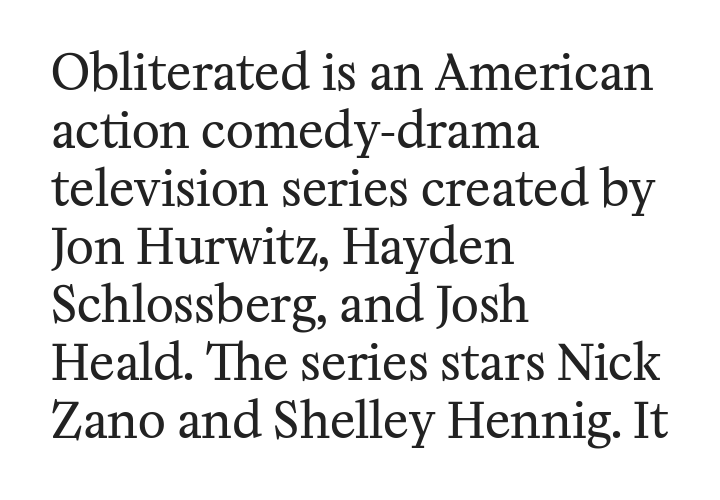
{"serif": "yes", "italic": "no", "bold": "no", "weight": "regular", "width": "normal", "stroke_contrast": "medium", "x_height": "medium", "monospaced": "no", "underline": "no", "align": "left", "line_spacing_ratio": 1.21, "letter_spacing": "normal", "letter_spacing_em": 0.0, "glyph_px": 48}
